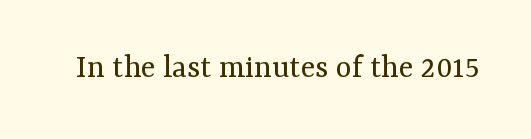
Q: Is the text bold? A: No.
Q: Is the text italic (slanted)? A: No, it is upright.
Q: Is the typeface a serif or a sans-serif typeface? A: Serif.
Q: Is the text underlined? A: No.
Q: Is the spacing between letters normal or unusually wide? A: Normal.
Q: Width (condensed, normal, or wide)? A: Normal.
Q: Stroke contrast? A: Medium.
Q: x-height? A: Medium.
Q: Monospaced? A: No.
